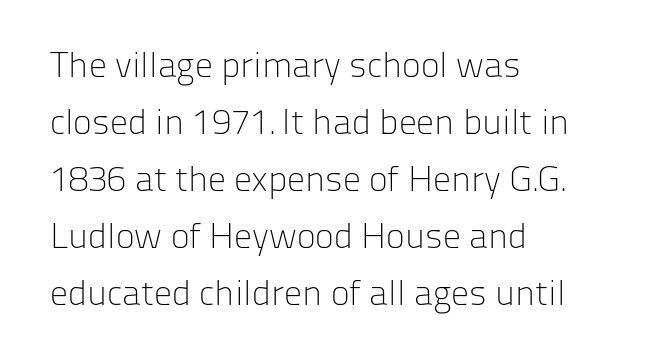
Q: Is the text bold? A: No.
Q: Is the text italic (slanted)? A: No, it is upright.
Q: Is the typeface a serif or a sans-serif typeface? A: Sans-serif.
Q: Is the text underlined? A: No.
Q: How is the paragraph aligned? A: Left-aligned.
Q: Is the spacing between letters normal or unusually wide? A: Normal.
Q: Is the spacing between lines tight, normal or loose? A: Normal.
Q: Width (condensed, normal, or wide)? A: Normal.
Q: Stroke contrast? A: Low.
Q: x-height? A: Medium.
Q: Monospaced? A: No.
